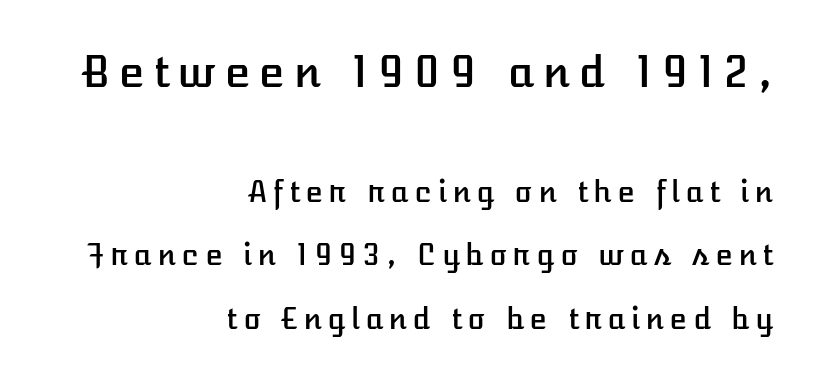
Q: Is the text italic (slanted)? A: No, it is upright.
Q: Is the text underlined? A: No.
Q: How is the paragraph aligned? A: Right-aligned.
Q: Is the spacing between lines tight, normal or loose? A: Loose.
Q: Which block of text is set in a larger size, the first (top) or the second (bottom)? A: The first (top) one.
Q: Width (condensed, normal, or wide)? A: Normal.
Q: Stroke contrast? A: Low.
Q: x-height? A: Medium.
Q: Monospaced? A: No.
